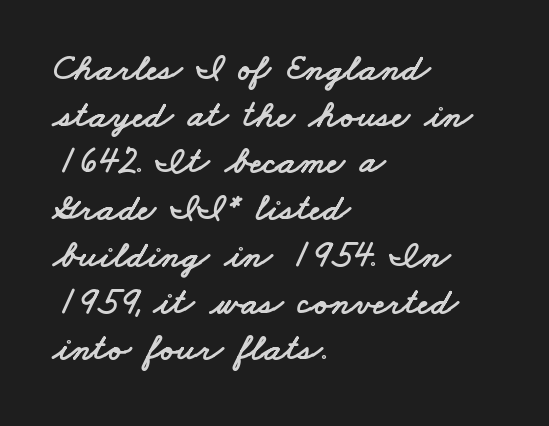
Bare-footed words on every line. I'd call this a sans setting — the letters go barefoot. The passage is arranged the way most books set body copy — flush left. Each letter keeps its own natural width here, so spacing adapts to shape. Characters follow at the spacing the type designer built in.
